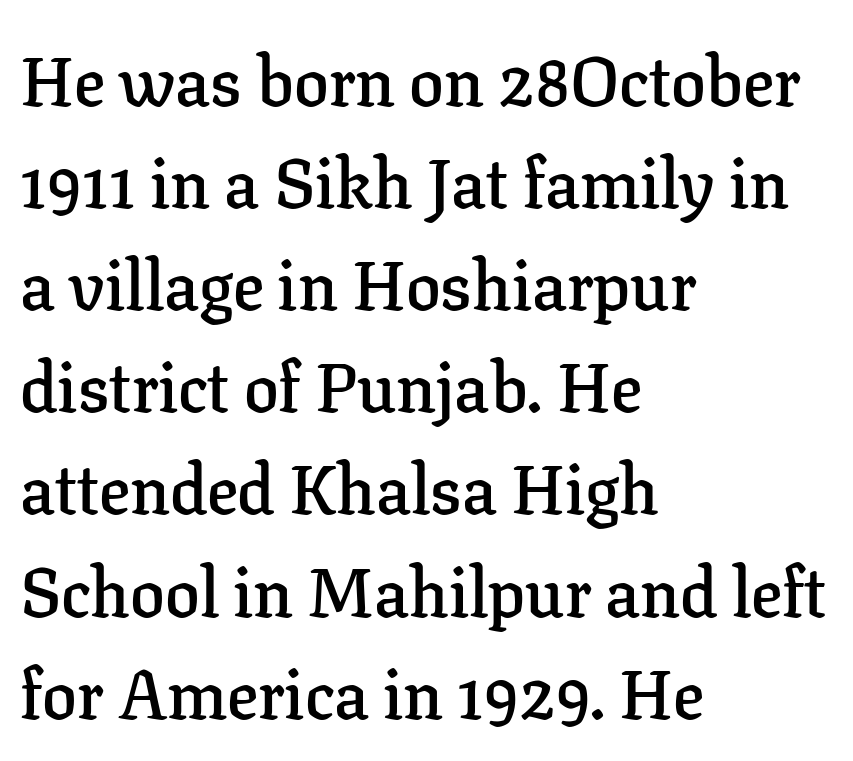
This rendering features lettering with no underline. The lines are quadded left. Default kerning and tracking; the words read as compact shapes. Each letter's strokes conclude with small projecting serifs. You could not count columns in this text — the font is proportionally spaced.
